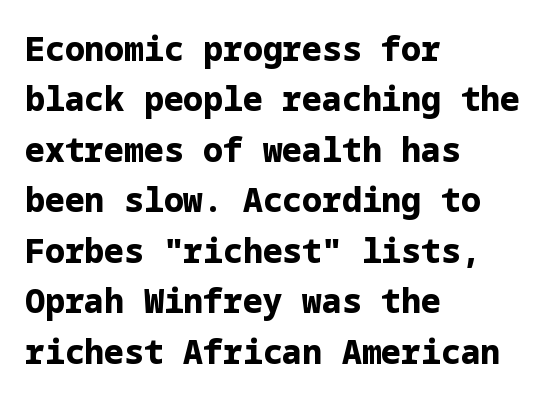
The image shows 33 px bold sans-serif type, upright; set left-aligned, normal line spacing (1.53x), normal letter spacing, not underlined; low stroke contrast and a medium x-height.
